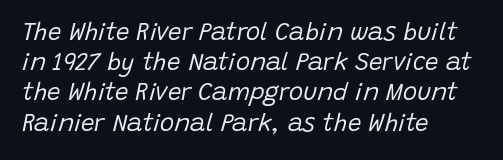
Compared with typical paragraphs, the rows here are spaced about the same. Compared with ordinary roman type, these characters are visibly tilted. How are the letters spaced? Ordinarily, with no added tracking. Vertical stems look standard width or narrower in stroke. Compared with a centered layout, this one pins lines to the left instead. The space directly below the letters is spotless.
